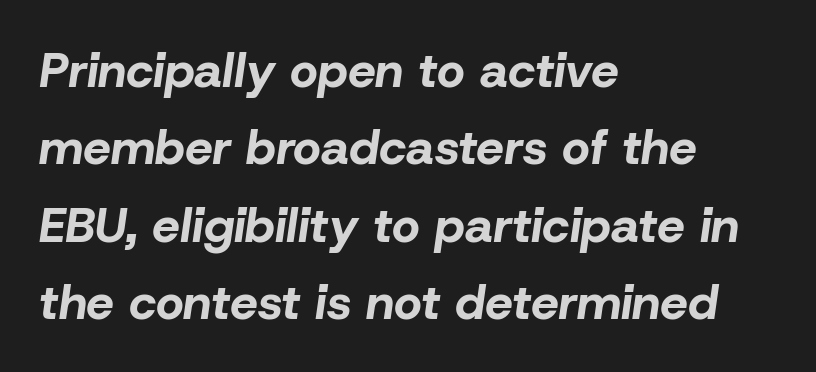
The image shows 49 px bold type, italic (leaning right); set left-aligned, normal line spacing (1.58x), normal letter spacing, not underlined; low stroke contrast and a medium x-height.
